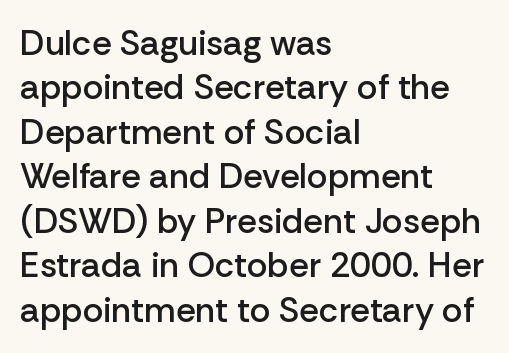
{"serif": "no", "italic": "no", "bold": "semi", "weight": "semibold", "width": "normal", "stroke_contrast": "low", "x_height": "medium", "monospaced": "no", "underline": "no", "align": "left", "line_spacing": "normal", "line_spacing_ratio": 1.27, "letter_spacing": "normal", "letter_spacing_em": 0.0, "glyph_px": 35}
